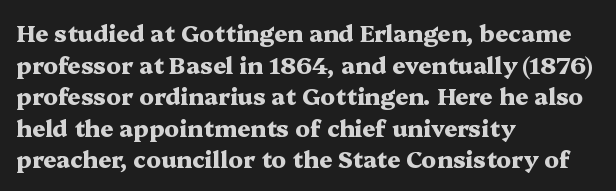
Q: Is the text bold? A: Yes.
Q: Is the text italic (slanted)? A: No, it is upright.
Q: Is the text underlined? A: No.
Q: How is the paragraph aligned? A: Left-aligned.
Q: Is the spacing between letters normal or unusually wide? A: Normal.
Q: Is the spacing between lines tight, normal or loose? A: Normal.
